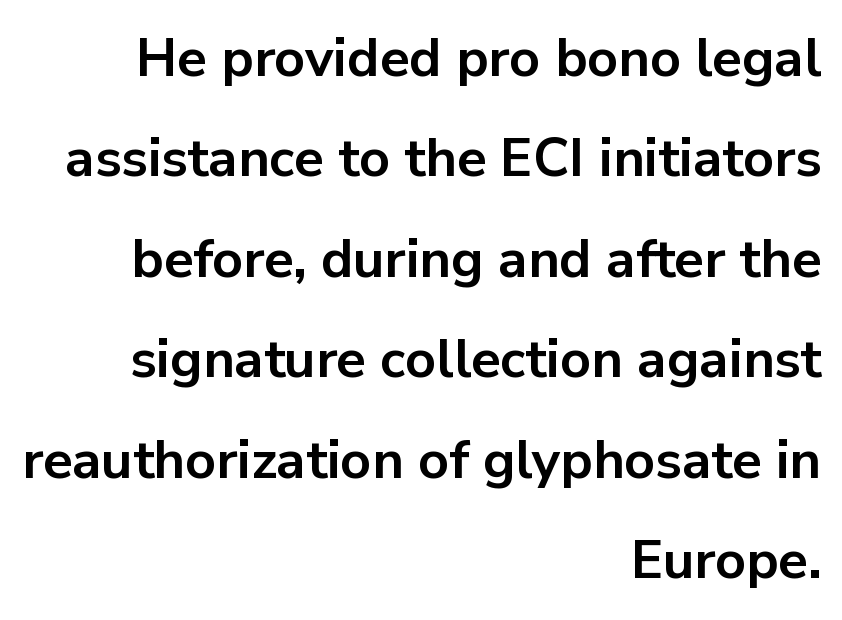
The image shows 54 px bold sans-serif type, upright; set right-aligned, line spacing 1.86x, normal letter spacing, not underlined; low stroke contrast and a medium x-height.
